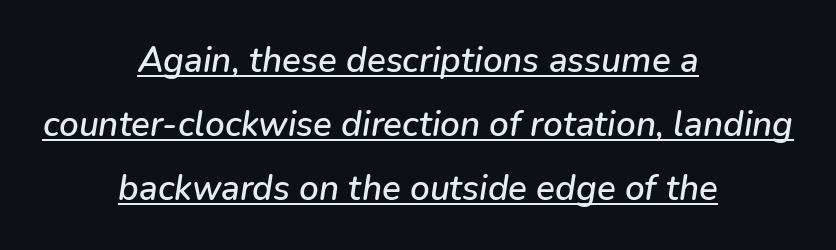
The image shows 35 px text type, italic (leaning right); set centered, line spacing 1.83x, normal letter spacing, underlined; low stroke contrast and a medium x-height.
